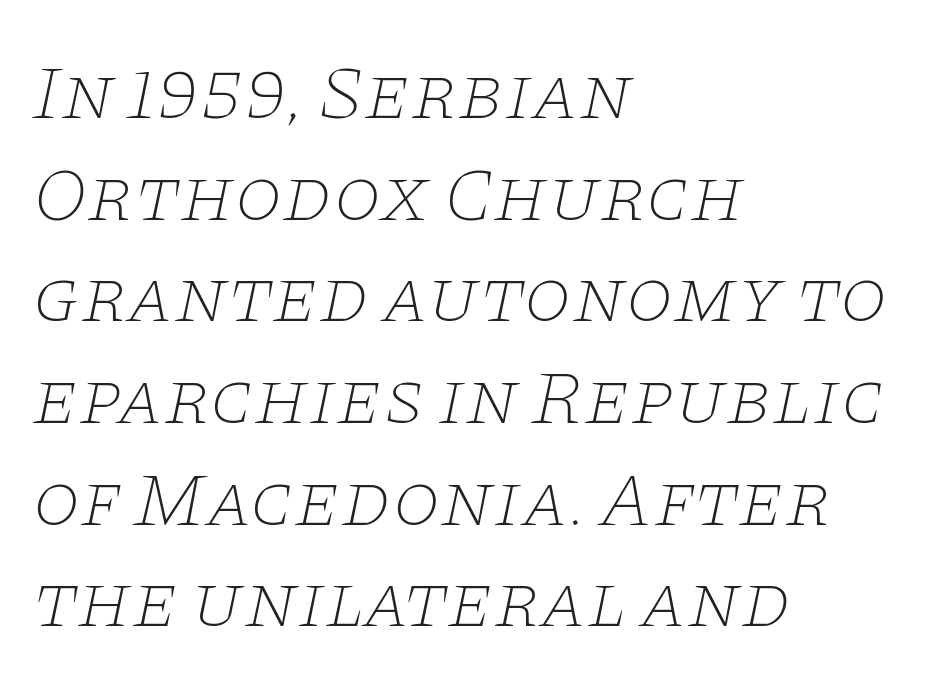
Q: Is the text bold? A: No.
Q: Is the text italic (slanted)? A: Yes, it leans right by about 11 degrees.
Q: Is the typeface a serif or a sans-serif typeface? A: Serif.
Q: Is the text underlined? A: No.
Q: How is the paragraph aligned? A: Left-aligned.
Q: Is the spacing between letters normal or unusually wide? A: Normal.
Q: Is the spacing between lines tight, normal or loose? A: Normal.
Q: Width (condensed, normal, or wide)? A: Wide.
Q: Stroke contrast? A: Low.
Q: x-height? A: Large.
Q: Monospaced? A: No.
